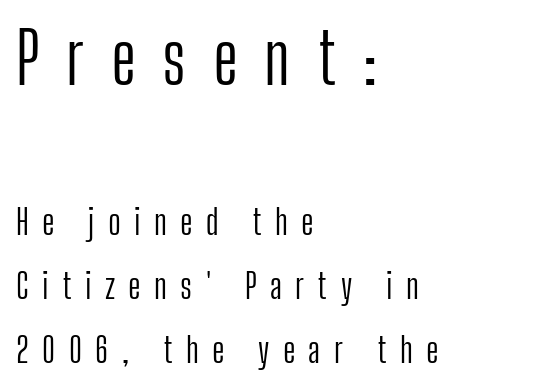
Q: Is the text bold? A: No.
Q: Is the text italic (slanted)? A: No, it is upright.
Q: Is the typeface a serif or a sans-serif typeface? A: Sans-serif.
Q: Is the text underlined? A: No.
Q: How is the paragraph aligned? A: Left-aligned.
Q: Is the spacing between letters normal or unusually wide? A: Unusually wide.
Q: Which block of text is set in a larger size, the first (top) or the second (bottom)? A: The first (top) one.
Q: Width (condensed, normal, or wide)? A: Condensed.
Q: Stroke contrast? A: Low.
Q: x-height? A: Medium.
Q: Monospaced? A: No.
